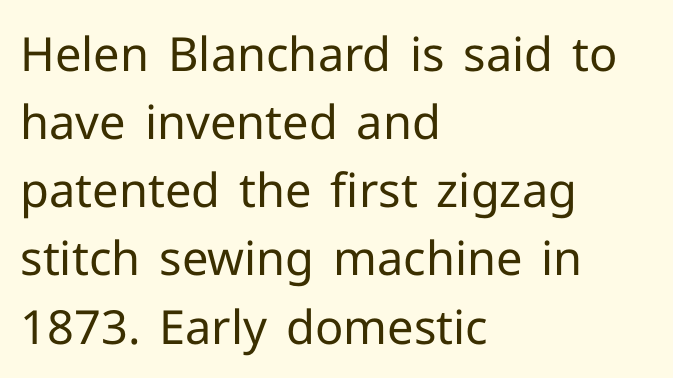
Q: Is the text bold? A: No.
Q: Is the text italic (slanted)? A: No, it is upright.
Q: Is the typeface a serif or a sans-serif typeface? A: Sans-serif.
Q: Is the text underlined? A: No.
Q: How is the paragraph aligned? A: Left-aligned.
Q: Is the spacing between letters normal or unusually wide? A: Normal.
Q: Is the spacing between lines tight, normal or loose? A: Normal.
Q: Width (condensed, normal, or wide)? A: Normal.
Q: Stroke contrast? A: Low.
Q: x-height? A: Medium.
Q: Monospaced? A: No.
